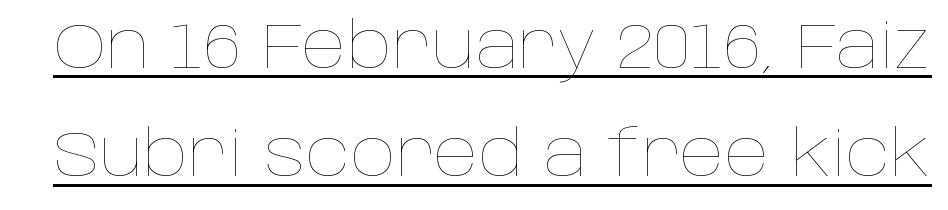
The image shows 63 px thin type, upright; set line spacing 1.72x, normal letter spacing, underlined; low stroke contrast and a large x-height.
